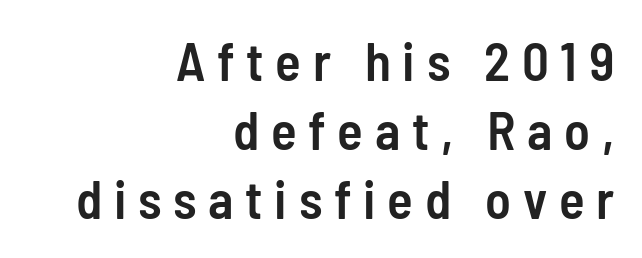
The image shows 53 px semibold, condensed sans-serif type, upright; set right-aligned, normal line spacing (1.3x), unusually wide letter spacing (+0.22 em), not underlined; low stroke contrast and a medium x-height.
